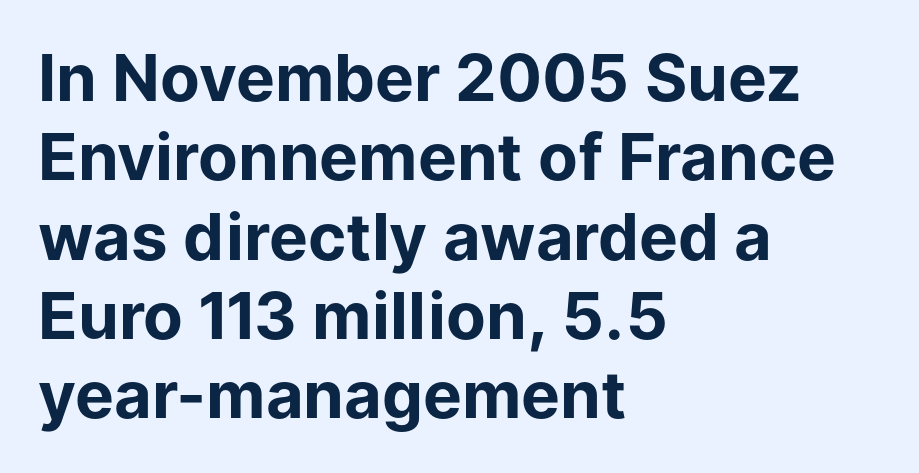
{"serif": "no", "italic": "no", "bold": "yes", "weight": "bold", "width": "normal", "stroke_contrast": "low", "x_height": "medium", "monospaced": "no", "underline": "no", "align": "left", "line_spacing_ratio": 1.22, "letter_spacing": "normal", "letter_spacing_em": 0.0, "glyph_px": 65}
